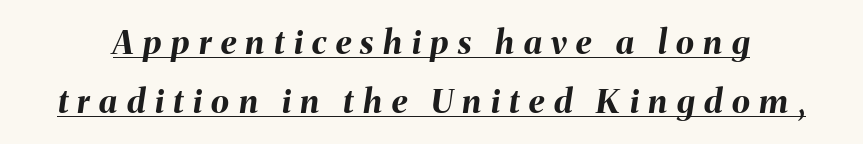
Q: Is the text bold? A: Yes.
Q: Is the text italic (slanted)? A: Yes, it leans right by about 8 degrees.
Q: Is the text underlined? A: Yes.
Q: Is the spacing between letters normal or unusually wide? A: Unusually wide.
Q: Width (condensed, normal, or wide)? A: Normal.
Q: Stroke contrast? A: Medium.
Q: x-height? A: Medium.
Q: Monospaced? A: No.
